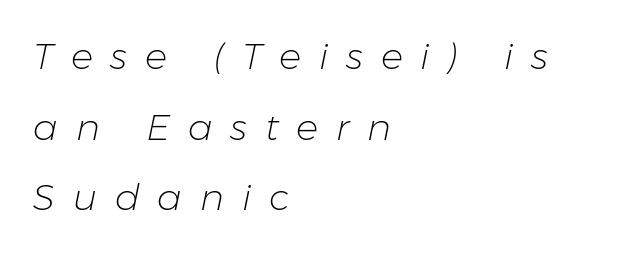
Q: Is the text bold? A: No.
Q: Is the text italic (slanted)? A: Yes, it leans right by about 11 degrees.
Q: Is the text underlined? A: No.
Q: How is the paragraph aligned? A: Left-aligned.
Q: Is the spacing between letters normal or unusually wide? A: Unusually wide.
Q: Is the spacing between lines tight, normal or loose? A: Loose.
Q: Width (condensed, normal, or wide)? A: Normal.
Q: Stroke contrast? A: Low.
Q: x-height? A: Medium.
Q: Monospaced? A: No.
